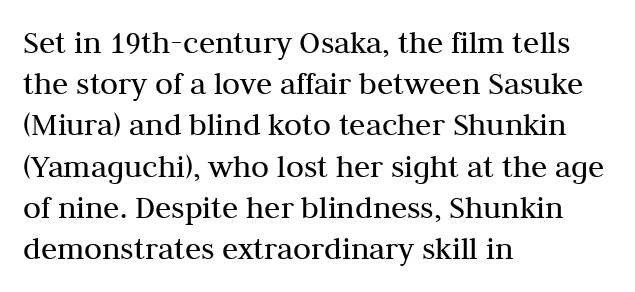
{"serif": "yes", "italic": "no", "bold": "no", "weight": "regular", "width": "normal", "stroke_contrast": "medium", "x_height": "medium", "monospaced": "no", "underline": "no", "align": "left", "line_spacing": "normal", "line_spacing_ratio": 1.25, "letter_spacing": "normal", "letter_spacing_em": 0.0, "glyph_px": 33}
